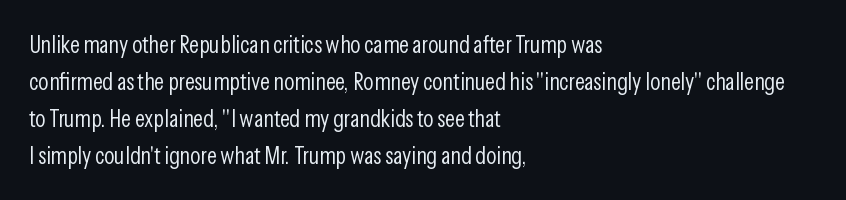
Vertical strokes here are truly vertical. Every row of glyphs begins at an identical x-position on the left. Between one letter and the next there's only the usual sliver of space. Only glyphs here, with clear space below each row.
